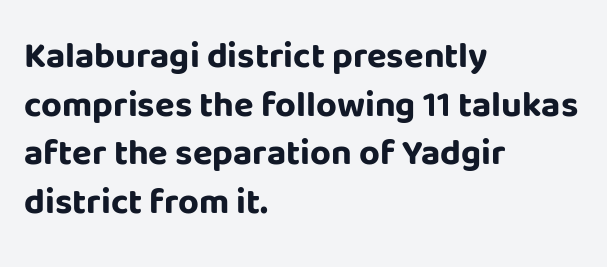
{"serif": "no", "italic": "no", "bold": "yes", "weight": "bold", "width": "normal", "stroke_contrast": "low", "x_height": "large", "monospaced": "no", "underline": "no", "align": "left", "line_spacing": "normal", "line_spacing_ratio": 1.35, "letter_spacing": "normal", "letter_spacing_em": 0.0, "glyph_px": 36}
